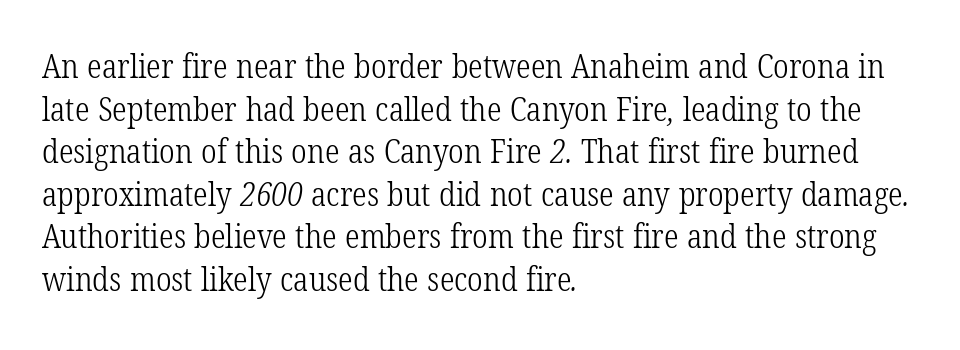
The image shows 33 px light, condensed serif type; set left-aligned, normal line spacing (1.29x), normal letter spacing, not underlined; low stroke contrast and a medium x-height.
